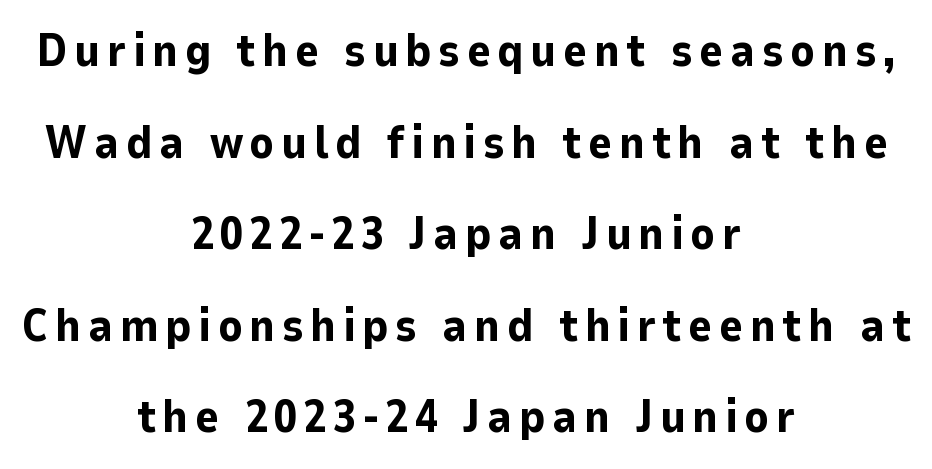
{"serif": "no", "italic": "no", "bold": "yes", "weight": "bold", "width": "normal", "stroke_contrast": "low", "x_height": "medium", "monospaced": "no", "underline": "no", "align": "center", "line_spacing": "loose", "line_spacing_ratio": 1.99, "glyph_px": 46}
